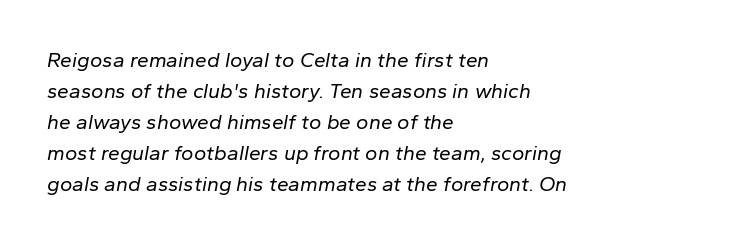
{"italic": "yes", "lean": "right", "slant_degrees": 10, "bold": "no", "underline": "no", "align": "left", "line_spacing": "normal", "line_spacing_ratio": 1.48, "letter_spacing": "normal", "letter_spacing_em": 0.0, "glyph_px": 21}
